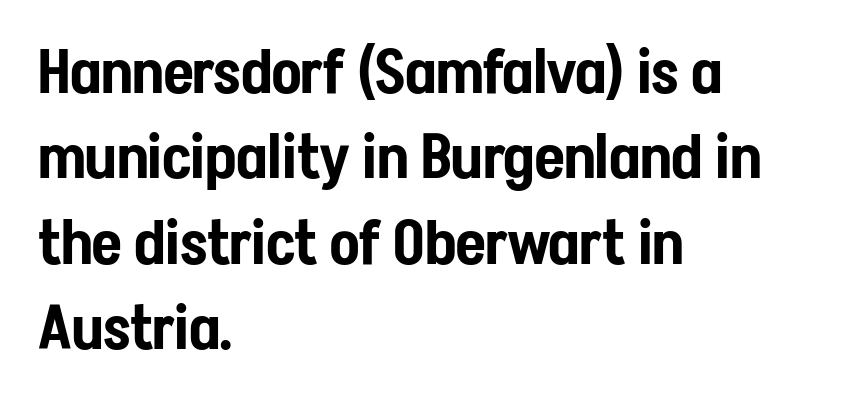
Q: Is the text italic (slanted)? A: No, it is upright.
Q: Is the typeface a serif or a sans-serif typeface? A: Sans-serif.
Q: Is the text underlined? A: No.
Q: How is the paragraph aligned? A: Left-aligned.
Q: Is the spacing between letters normal or unusually wide? A: Normal.
Q: Is the spacing between lines tight, normal or loose? A: Normal.
Q: Width (condensed, normal, or wide)? A: Condensed.
Q: Stroke contrast? A: Low.
Q: x-height? A: Medium.
Q: Monospaced? A: No.
